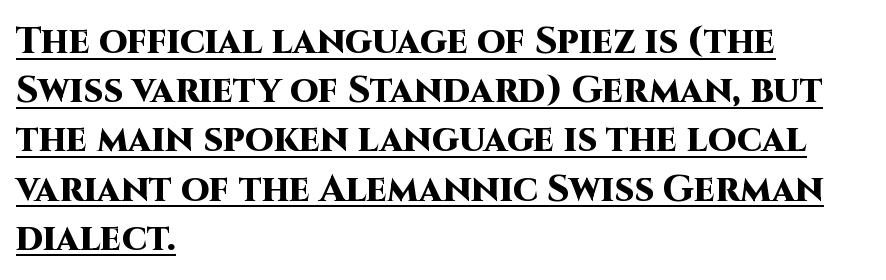
Q: Is the text bold? A: Yes.
Q: Is the text italic (slanted)? A: No, it is upright.
Q: Is the typeface a serif or a sans-serif typeface? A: Sans-serif.
Q: Is the text underlined? A: Yes.
Q: How is the paragraph aligned? A: Left-aligned.
Q: Is the spacing between letters normal or unusually wide? A: Normal.
Q: Is the spacing between lines tight, normal or loose? A: Normal.
Q: Width (condensed, normal, or wide)? A: Normal.
Q: Stroke contrast? A: High.
Q: x-height? A: Large.
Q: Monospaced? A: No.
